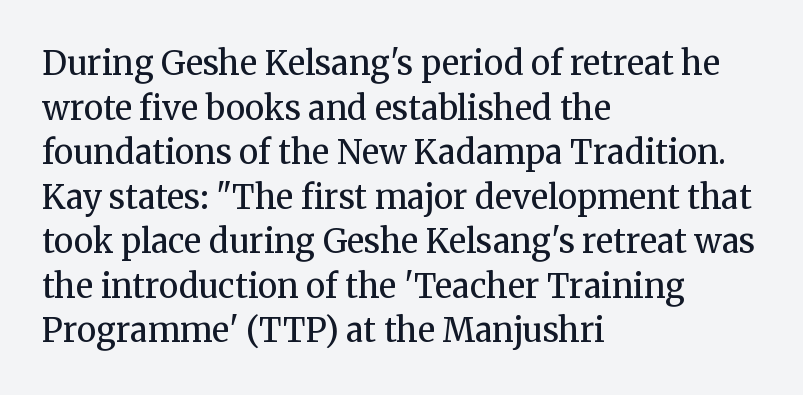
{"serif": "yes", "italic": "no", "bold": "no", "weight": "regular", "width": "normal", "stroke_contrast": "medium", "x_height": "medium", "monospaced": "no", "underline": "no", "align": "left", "line_spacing": "normal", "line_spacing_ratio": 1.35, "letter_spacing": "normal", "letter_spacing_em": 0.0, "glyph_px": 33}
